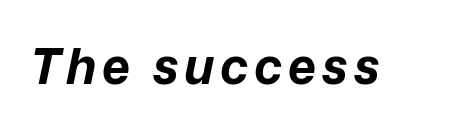
The image shows 49 px bold type, italic (leaning right); set not underlined; low stroke contrast and a medium x-height.
